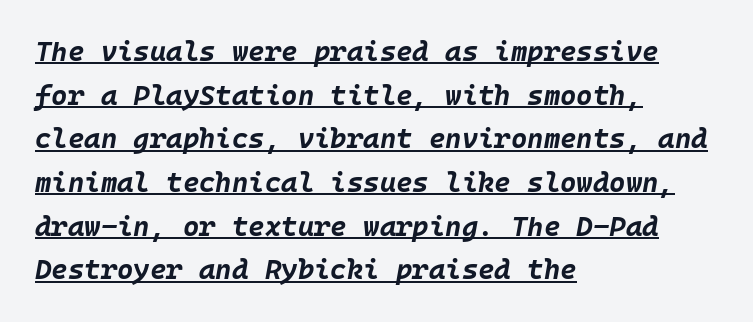
{"italic": "yes", "lean": "right", "slant_degrees": 10, "bold": "yes", "weight": "bold", "width": "normal", "stroke_contrast": "low", "x_height": "large", "underline": "yes", "align": "left", "line_spacing": "normal", "line_spacing_ratio": 1.56, "letter_spacing": "normal", "letter_spacing_em": 0.0, "glyph_px": 28}
